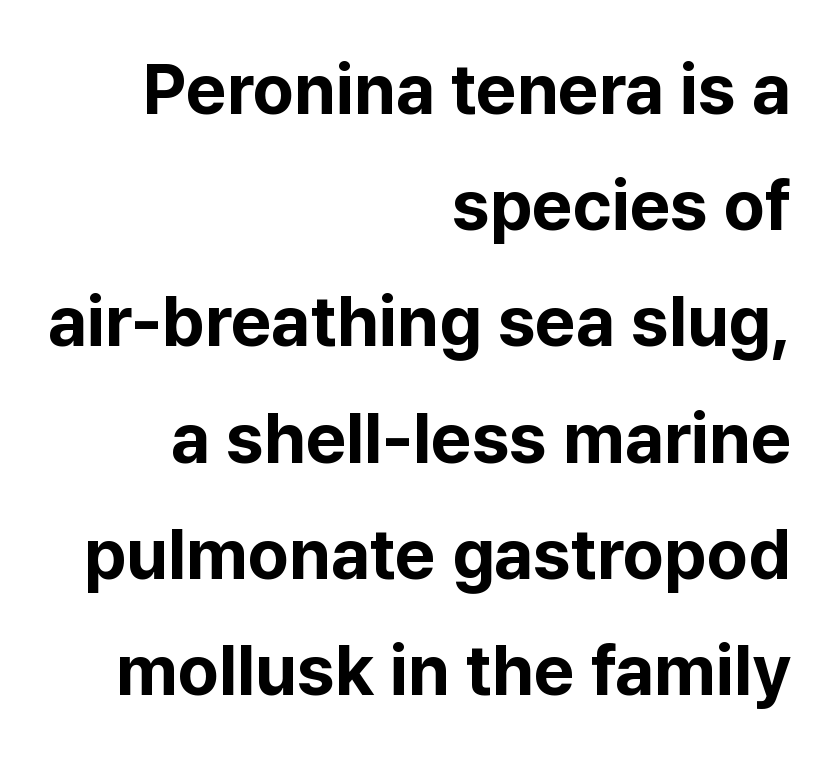
{"serif": "no", "italic": "no", "bold": "yes", "weight": "bold", "width": "normal", "stroke_contrast": "low", "x_height": "medium", "monospaced": "no", "underline": "no", "align": "right", "line_spacing": "normal", "line_spacing_ratio": 1.66, "letter_spacing": "normal", "letter_spacing_em": 0.0, "glyph_px": 70}
